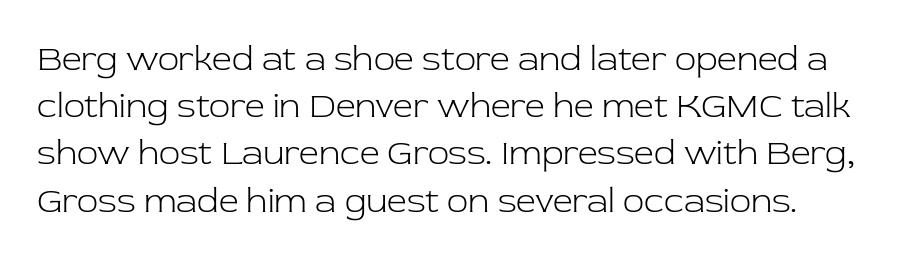
Weight: regular or lighter. Unlike a clean sans, this face finishes its strokes with serifs. Nobody touched the tracking dial on this one. How would I describe the line gaps? Plain and ordinary.
